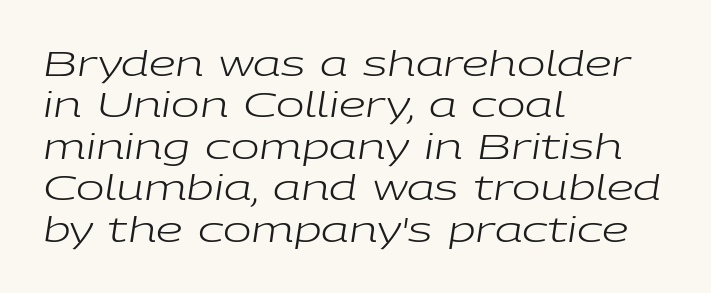
{"italic": "yes", "lean": "right", "slant_degrees": 9, "bold": "no", "weight": "regular", "width": "wide", "stroke_contrast": "low", "x_height": "medium", "monospaced": "no", "underline": "no", "align": "left", "line_spacing_ratio": 1.22, "letter_spacing": "normal", "letter_spacing_em": 0.0, "glyph_px": 34}
